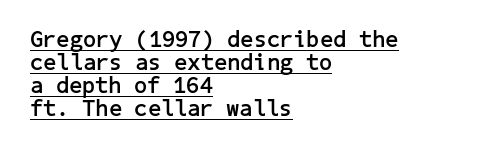
Q: Is the text bold? A: Yes.
Q: Is the text italic (slanted)? A: No, it is upright.
Q: Is the text underlined? A: Yes.
Q: How is the paragraph aligned? A: Left-aligned.
Q: Is the spacing between letters normal or unusually wide? A: Normal.
Q: Is the spacing between lines tight, normal or loose? A: Tight.
